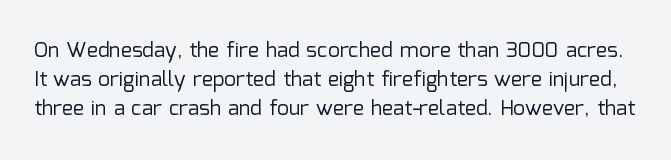
The image shows 21 px text type, upright; set normal line spacing (1.38x), normal letter spacing, not underlined.
